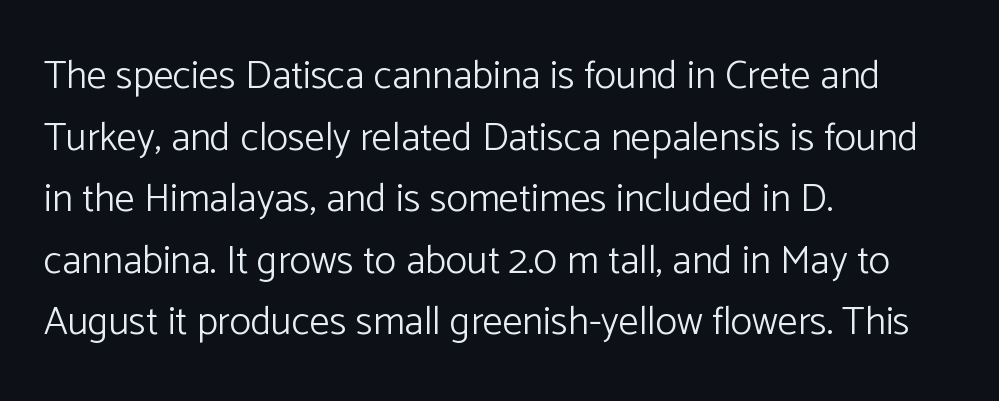
The image shows 40 px light sans-serif type, upright; set left-aligned, normal line spacing (1.54x), normal letter spacing, not underlined; low stroke contrast and a medium x-height.
